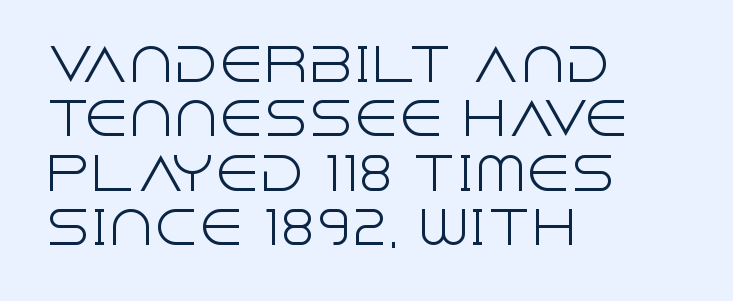
{"serif": "no", "italic": "no", "bold": "no", "weight": "light", "width": "normal", "x_height": "large", "monospaced": "no", "underline": "no", "align": "left", "line_spacing_ratio": 1.21, "letter_spacing": "normal", "letter_spacing_em": 0.0, "glyph_px": 45}
